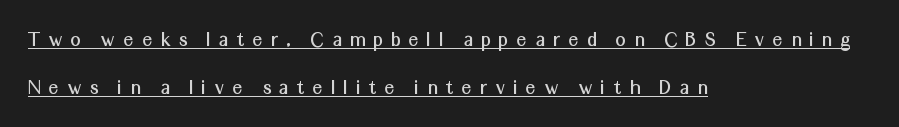
Q: Is the text italic (slanted)? A: No, it is upright.
Q: Is the text underlined? A: Yes.
Q: How is the paragraph aligned? A: Left-aligned.
Q: Is the spacing between letters normal or unusually wide? A: Unusually wide.
Q: Is the spacing between lines tight, normal or loose? A: Loose.
